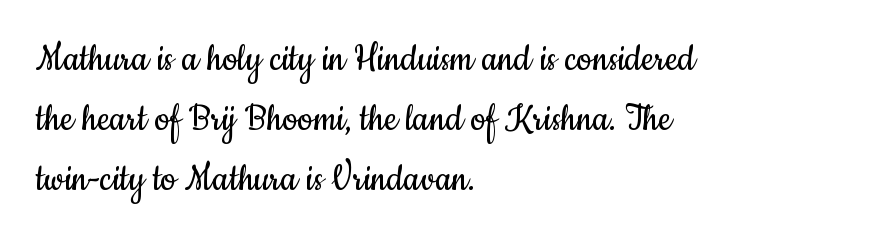
The image shows 43 px regular-weight, condensed sans-serif type; set left-aligned, normal line spacing (1.39x), normal letter spacing, not underlined; low stroke contrast and a small x-height.
